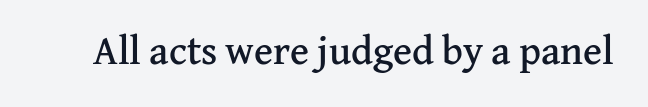
The image shows 40 px serif type, upright; set normal letter spacing, not underlined; medium stroke contrast and a medium x-height.
